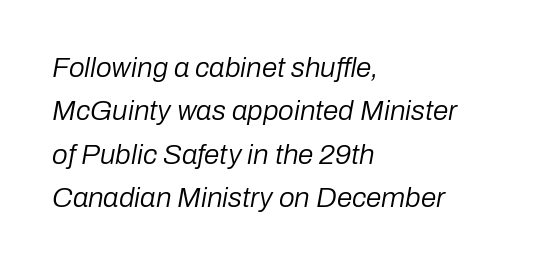
{"italic": "yes", "lean": "right", "slant_degrees": 10, "bold": "no", "weight": "regular", "width": "normal", "stroke_contrast": "low", "x_height": "medium", "monospaced": "no", "underline": "no", "align": "left", "line_spacing": "normal", "line_spacing_ratio": 1.55, "letter_spacing": "normal", "letter_spacing_em": 0.0, "glyph_px": 28}
